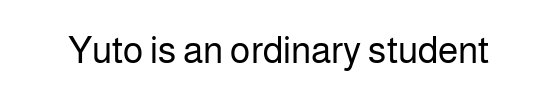
{"serif": "no", "italic": "no", "bold": "no", "weight": "regular", "width": "normal", "stroke_contrast": "low", "x_height": "medium", "monospaced": "no", "underline": "no", "letter_spacing": "normal", "letter_spacing_em": 0.0, "glyph_px": 37}
